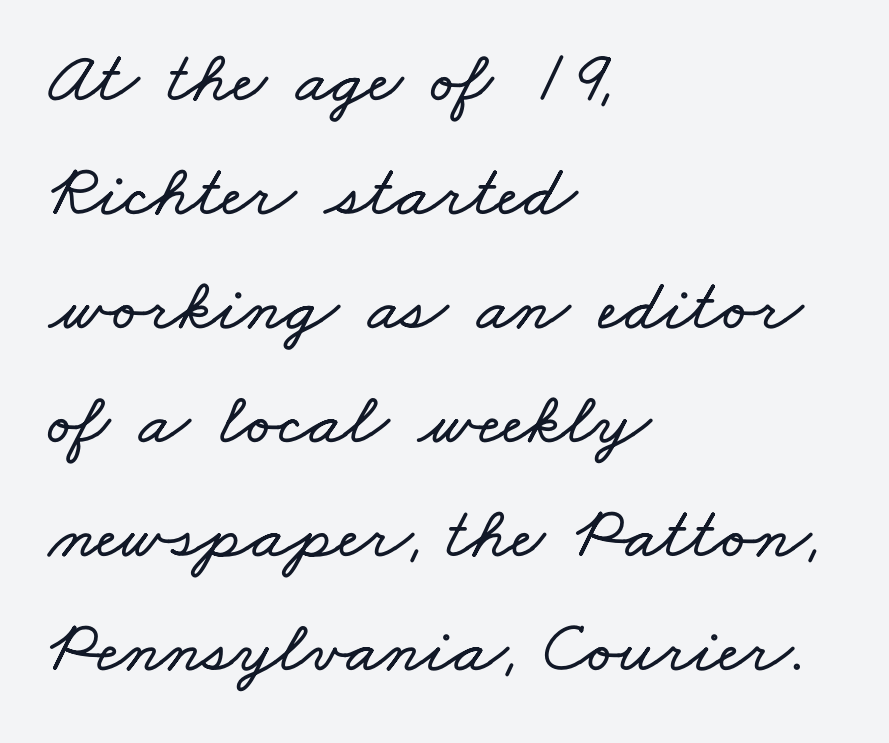
The image shows 74 px wide type; set left-aligned, normal line spacing (1.54x), normal letter spacing, not underlined; low stroke contrast and a small x-height.
